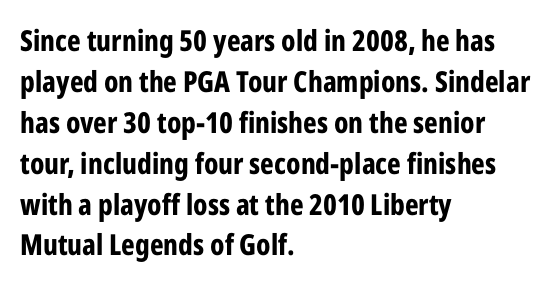
Q: Is the text bold? A: Yes.
Q: Is the text italic (slanted)? A: No, it is upright.
Q: Is the typeface a serif or a sans-serif typeface? A: Sans-serif.
Q: Is the text underlined? A: No.
Q: How is the paragraph aligned? A: Left-aligned.
Q: Is the spacing between letters normal or unusually wide? A: Normal.
Q: Is the spacing between lines tight, normal or loose? A: Normal.
Q: Width (condensed, normal, or wide)? A: Condensed.
Q: Stroke contrast? A: Low.
Q: x-height? A: Medium.
Q: Monospaced? A: No.
